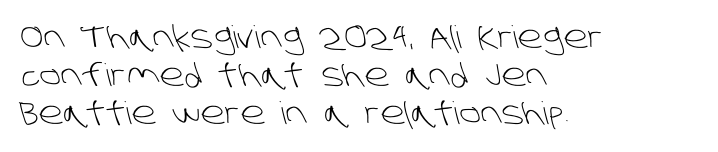
The image shows 31 px light sans-serif type; set left-aligned, line spacing 1.22x, normal letter spacing, not underlined; low stroke contrast and a large x-height.
